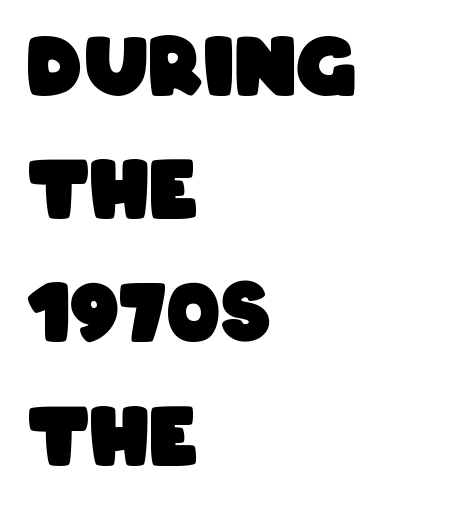
Look at the bottom of the vertical strokes: they stop flat, with no serifs. The passage shown is typed in a proportional face where columns would drift. A typesetter would call this zero additional tracking. The characters look thick and weighty, a clear bold. Vertically, the passage feels balanced, rows spaced as you'd expect.
